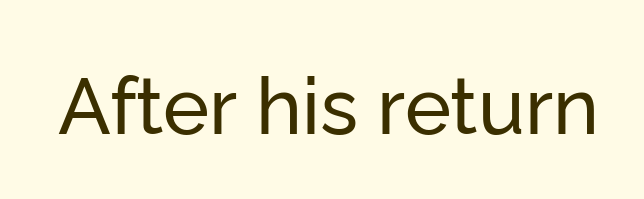
The space directly below the letters is spotless. Serif or sans? Sans — the stroke terminals are bare. The specimen reads as upright at a glance. The letters advance in unequal steps, a hallmark of proportional type. Inter-character spacing is left at the font's built-in metrics.
